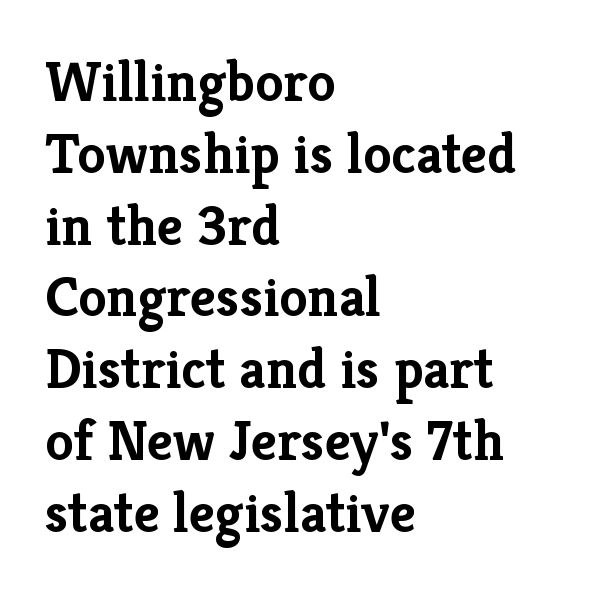
{"serif": "yes", "italic": "no", "bold": "yes", "weight": "semibold", "width": "normal", "stroke_contrast": "low", "x_height": "medium", "monospaced": "no", "underline": "no", "align": "left", "line_spacing": "normal", "line_spacing_ratio": 1.26, "letter_spacing": "normal", "letter_spacing_em": 0.0, "glyph_px": 57}
